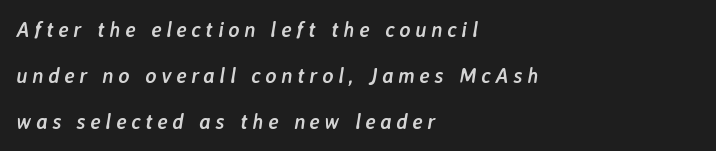
{"italic": "yes", "lean": "right", "slant_degrees": 7, "bold": "yes", "underline": "no", "align": "left", "line_spacing": "loose", "line_spacing_ratio": 2.18, "letter_spacing": "wide", "letter_spacing_em": 0.22, "glyph_px": 21}
